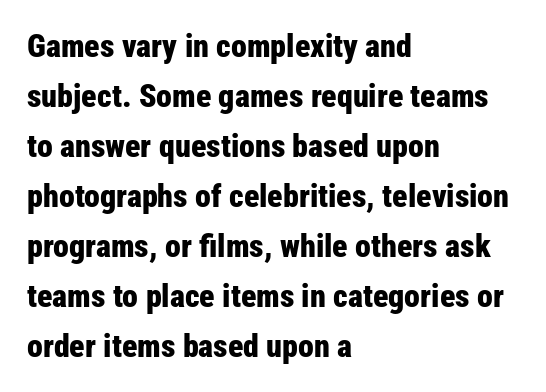
{"serif": "no", "italic": "no", "bold": "yes", "weight": "bold", "width": "condensed", "stroke_contrast": "low", "x_height": "medium", "monospaced": "no", "underline": "no", "align": "left", "line_spacing": "normal", "line_spacing_ratio": 1.56, "letter_spacing": "normal", "letter_spacing_em": 0.0, "glyph_px": 32}
